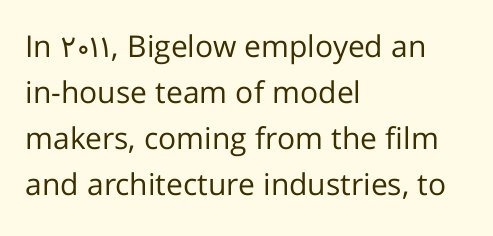
The block of text has a typical density, with ordinary space between rows. A typesetter would call this proportional, since set widths differ per character. Standard letterfit; no display-style spreading of the glyphs. This rendering employs a face without finishing strokes, i.e., a sans-serif. Every stem runs plumb, perpendicular to the baseline.
